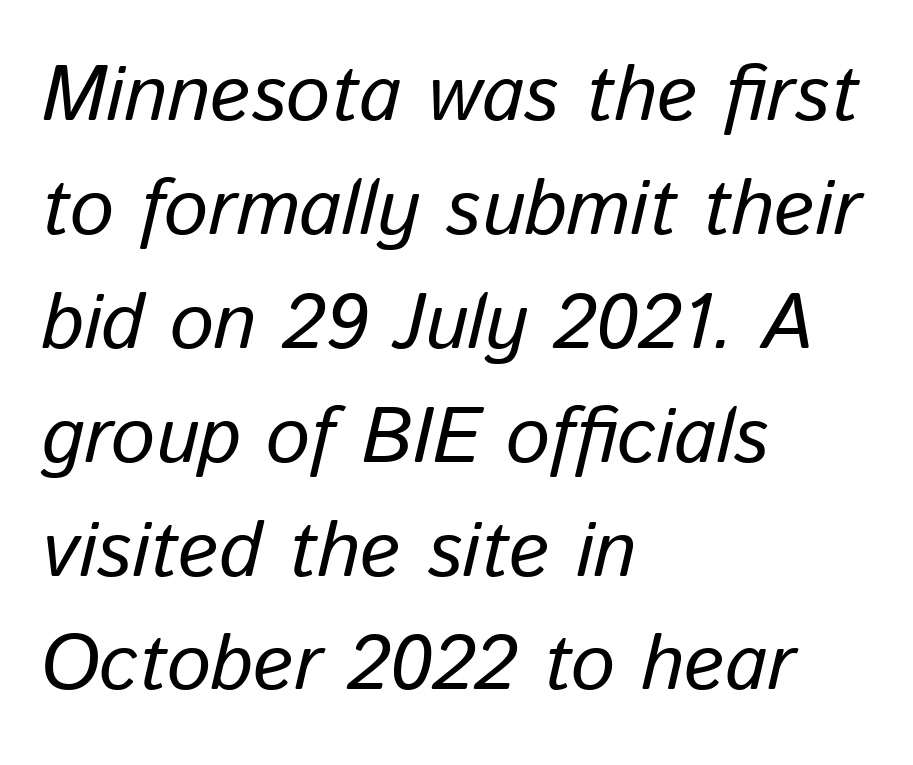
The image shows 78 px text type, italic (leaning right); set left-aligned, normal line spacing (1.46x), normal letter spacing, not underlined; low stroke contrast and a medium x-height.
